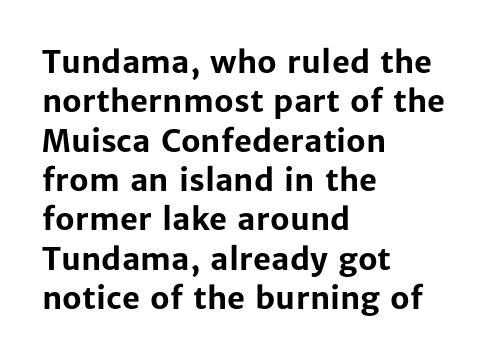
Q: Is the text bold? A: Yes.
Q: Is the text italic (slanted)? A: No, it is upright.
Q: Is the typeface a serif or a sans-serif typeface? A: Sans-serif.
Q: Is the text underlined? A: No.
Q: How is the paragraph aligned? A: Left-aligned.
Q: Is the spacing between letters normal or unusually wide? A: Normal.
Q: Is the spacing between lines tight, normal or loose? A: Normal.
Q: Width (condensed, normal, or wide)? A: Normal.
Q: Stroke contrast? A: Low.
Q: x-height? A: Medium.
Q: Monospaced? A: No.
